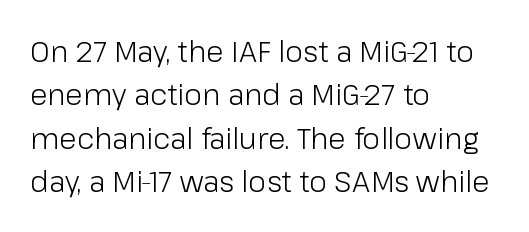
These glyphs show unthickened strokes, regular width or finer. Check where the strokes stop: nothing finishes them off — pure sans. Is this a fixed-width face? No — the glyphs have proportional, varying widths. Horizontally, the lines are justified to the leading edge only. Descenders are the only things crossing below the line.
